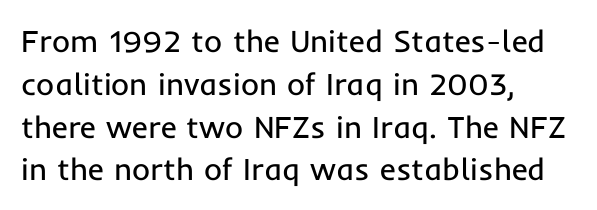
Short note: letters normally spaced. Leftover space on each line is placed entirely after the last word. Font category for this specimen: sans-serif. Think standard paragraph weight, or any step lighter than that.
